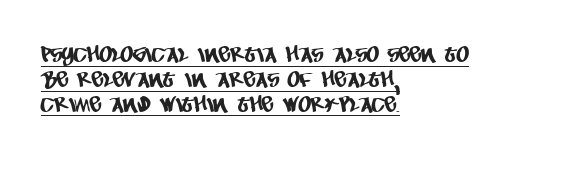
Underlining? Definitely there. These lines stack with their left ends in a neat column. Here the glyphs are tracked normally, forming tight word shapes. The passage shown stacks its lines with hardly any gap.
